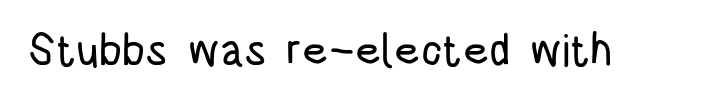
The image shows 44 px condensed sans-serif type, upright; set normal letter spacing, not underlined; low stroke contrast and a large x-height.
